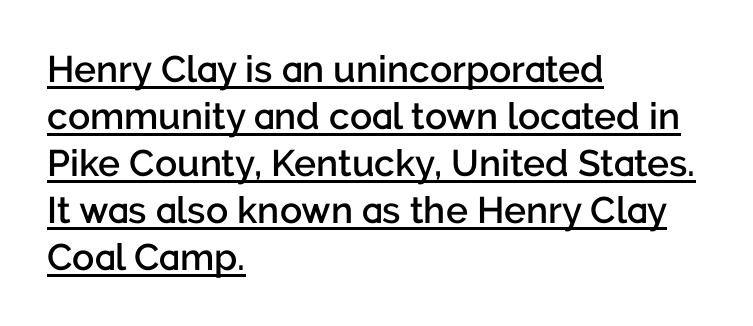
Q: Is the text bold? A: Semi-bold.
Q: Is the text italic (slanted)? A: No, it is upright.
Q: Is the typeface a serif or a sans-serif typeface? A: Sans-serif.
Q: Is the text underlined? A: Yes.
Q: How is the paragraph aligned? A: Left-aligned.
Q: Is the spacing between letters normal or unusually wide? A: Normal.
Q: Is the spacing between lines tight, normal or loose? A: Normal.
Q: Width (condensed, normal, or wide)? A: Normal.
Q: Stroke contrast? A: Low.
Q: x-height? A: Medium.
Q: Monospaced? A: No.
